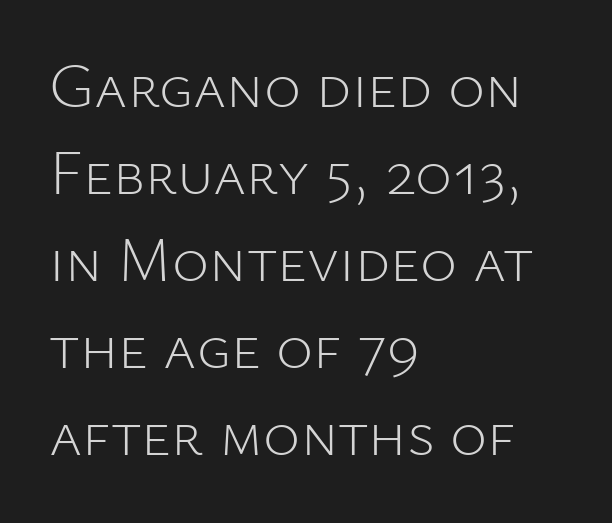
The zone under the glyphs is completely vacant. The gaps between neighbouring characters are ordinary and unremarkable. How would I describe the line gaps? Plain and ordinary. If you drew a line through each stem, it would be perfectly vertical. These lines are composed in type without serifs.
